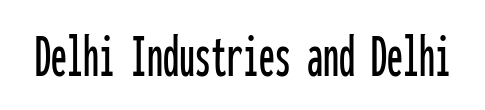
Monospaced: the letters line up in strict vertical columns. The gap between lines stays unmarked. The axis of the letterforms is exactly vertical. Tracking value appears to be zero — textbook default spacing.
